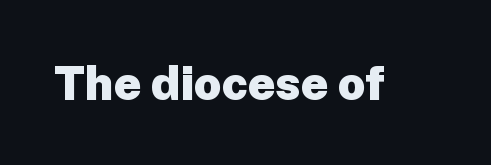
The image shows 48 px heavy sans-serif type, upright; set normal letter spacing, not underlined; low stroke contrast and a medium x-height.
